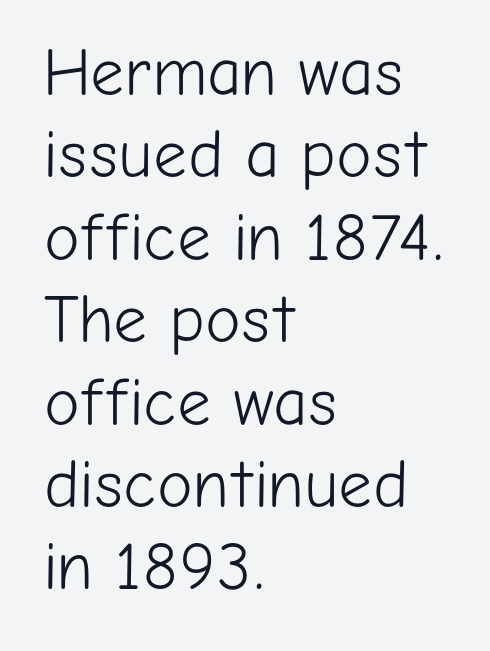
Q: Is the text bold? A: No.
Q: Is the text italic (slanted)? A: No, it is upright.
Q: Is the typeface a serif or a sans-serif typeface? A: Sans-serif.
Q: Is the text underlined? A: No.
Q: How is the paragraph aligned? A: Left-aligned.
Q: Is the spacing between letters normal or unusually wide? A: Normal.
Q: Width (condensed, normal, or wide)? A: Normal.
Q: Stroke contrast? A: Low.
Q: x-height? A: Medium.
Q: Monospaced? A: No.
